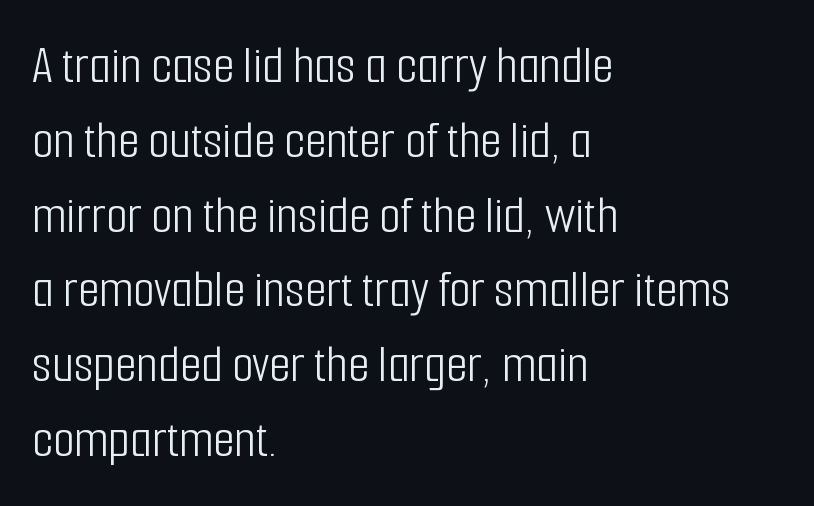
Q: Is the text bold? A: No.
Q: Is the text italic (slanted)? A: No, it is upright.
Q: Is the typeface a serif or a sans-serif typeface? A: Sans-serif.
Q: Is the text underlined? A: No.
Q: How is the paragraph aligned? A: Left-aligned.
Q: Is the spacing between letters normal or unusually wide? A: Normal.
Q: Is the spacing between lines tight, normal or loose? A: Normal.
Q: Width (condensed, normal, or wide)? A: Condensed.
Q: Stroke contrast? A: Low.
Q: x-height? A: Medium.
Q: Monospaced? A: No.
